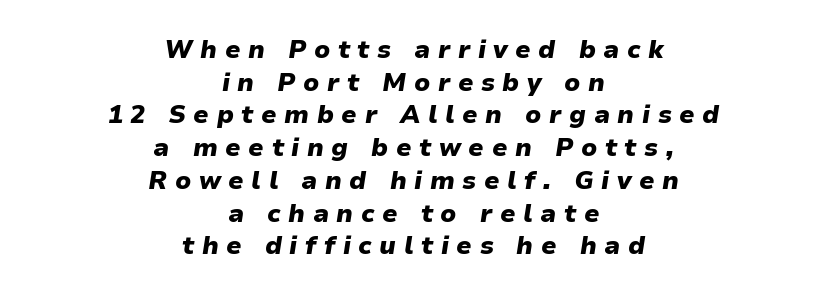
The image shows 25 px bold type, italic (leaning right); set centered, normal line spacing (1.31x), unusually wide letter spacing (+0.3 em), not underlined.
